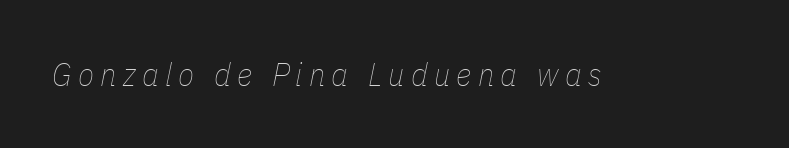
The image shows 33 px thin, condensed type, italic (leaning right); set not underlined; low stroke contrast and a medium x-height.
